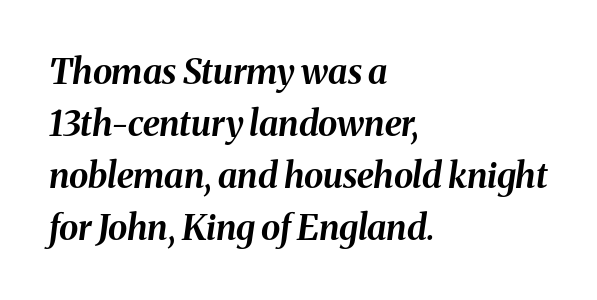
The image shows 35 px bold type, italic (leaning right); set left-aligned, normal line spacing (1.49x), normal letter spacing, not underlined; medium stroke contrast and a medium x-height.
